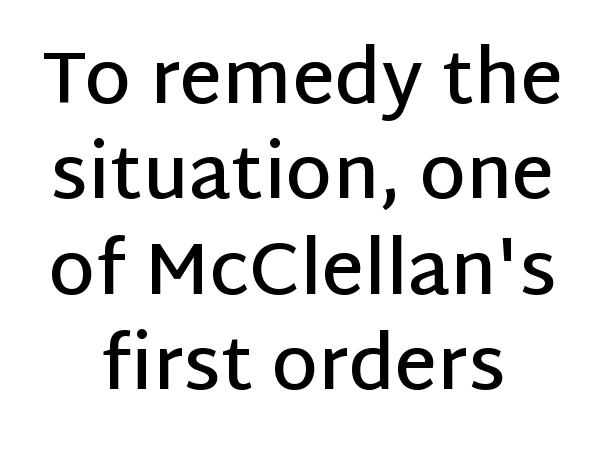
The image shows 74 px semibold sans-serif type, upright; set centered, normal line spacing (1.29x), normal letter spacing, not underlined; low stroke contrast and a large x-height.
